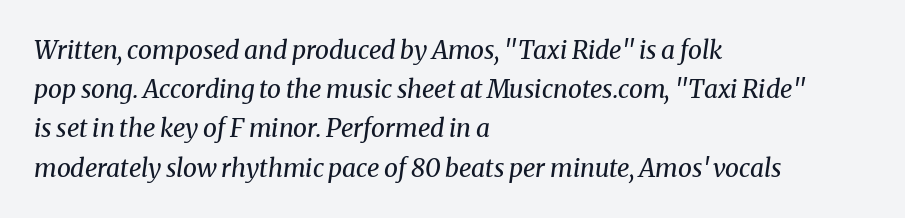
Q: Is the text bold? A: No.
Q: Is the text italic (slanted)? A: Yes, it leans right by about 8 degrees.
Q: Is the text underlined? A: No.
Q: How is the paragraph aligned? A: Left-aligned.
Q: Is the spacing between letters normal or unusually wide? A: Normal.
Q: Is the spacing between lines tight, normal or loose? A: Normal.
